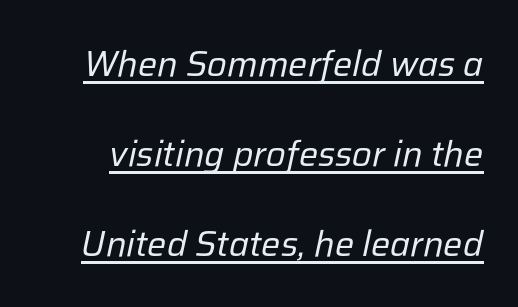
The image shows 36 px regular-weight type, italic (leaning right); set loose line spacing (2.5x), normal letter spacing, underlined; low stroke contrast and a medium x-height.
